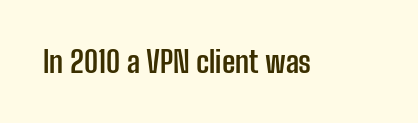
{"serif": "no", "italic": "no", "bold": "yes", "weight": "semibold", "width": "condensed", "stroke_contrast": "low", "x_height": "medium", "monospaced": "no", "underline": "no", "letter_spacing": "normal", "letter_spacing_em": 0.0, "glyph_px": 30}
